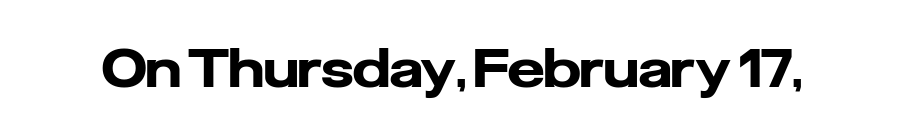
Plain, unruled lines of type. Proportional: the letters do not fall into vertical columns. Note: no serifs on the glyphs. How are the letters spaced? Ordinarily, with no added tracking. In terms of posture, this sample is upright. Thick stems and heavy bowls — unmistakably bold.
